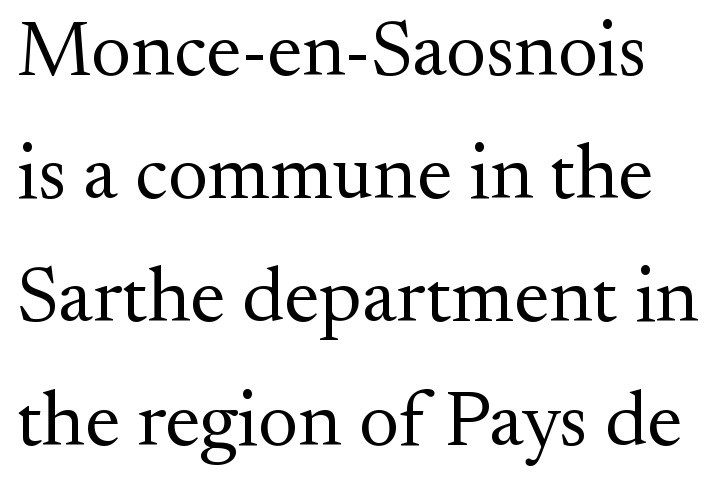
The image shows 78 px regular-weight serif type, upright; set normal line spacing (1.58x), normal letter spacing, not underlined; medium stroke contrast and a small x-height.
